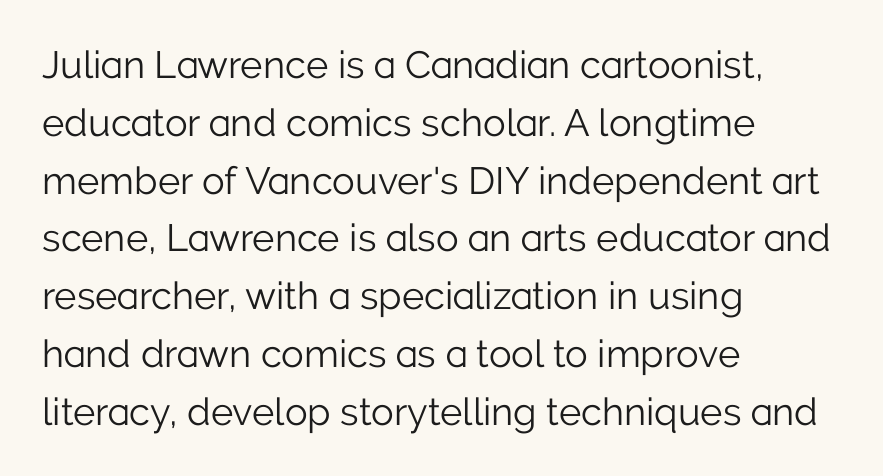
Here the designer chose a conventional face with non-uniform glyph widths. The strokes are not fattened; the text isn't bold. Regular leading. Short and long lines alike share a common starting point at left.
